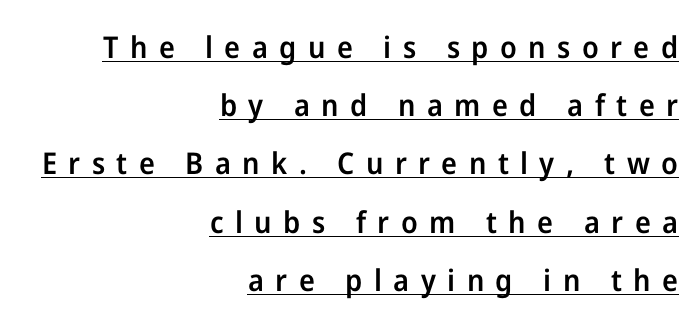
The horizontal fit of the characters is loose and conspicuously gappy. To sum up the face: it is a sans, with no serifs. Decoration check: the copy is underlined. Reading down the column, the eye jumps a long way to each next line. In terms of weight, the rendering is demibold, just under bold. The paragraph has a hard right edge and a soft left edge.
